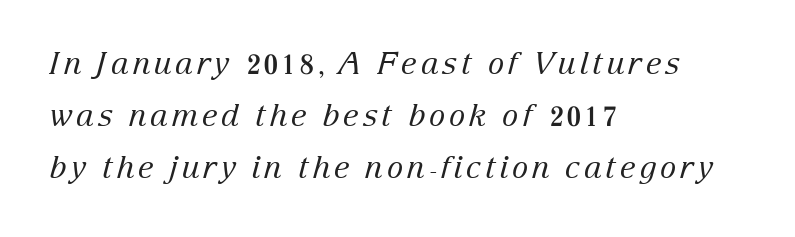
The text carries the slant typical of an italic or oblique font. Typeset ragged right — the left edge is the straight one. Character widths vary here, with narrow letters taking less room than wide ones. Interline gaps are of average width in this sample. The glyphs in this specimen are seriffed. A clean baseline with only descenders dipping below it.
